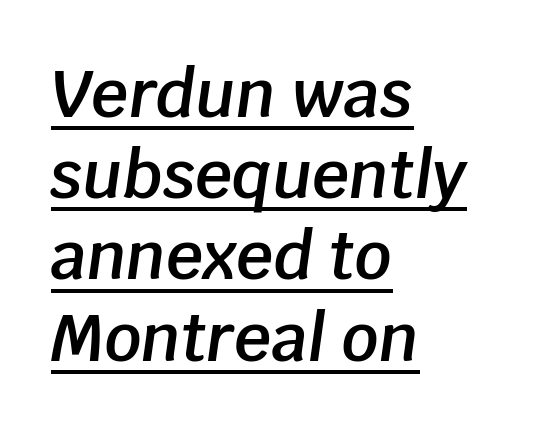
Q: Is the text bold? A: Semi-bold.
Q: Is the text italic (slanted)? A: Yes, it leans right by about 8 degrees.
Q: Is the text underlined? A: Yes.
Q: How is the paragraph aligned? A: Left-aligned.
Q: Is the spacing between letters normal or unusually wide? A: Normal.
Q: Is the spacing between lines tight, normal or loose? A: Normal.
Q: Width (condensed, normal, or wide)? A: Normal.
Q: Stroke contrast? A: Low.
Q: x-height? A: Large.
Q: Monospaced? A: No.
